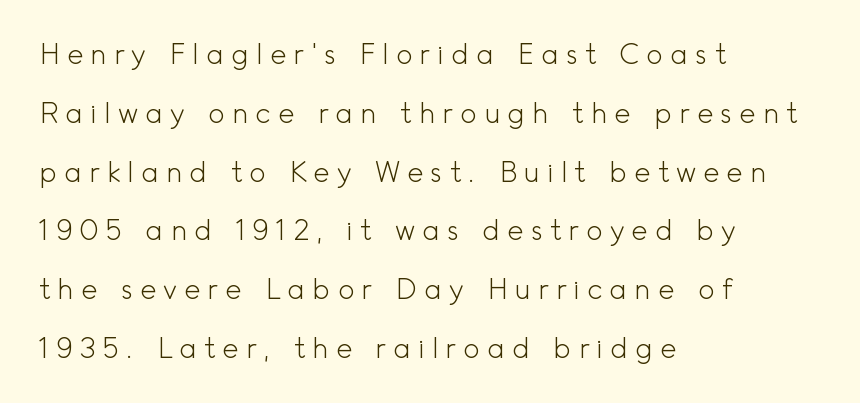
Q: Is the text bold? A: No.
Q: Is the text italic (slanted)? A: No, it is upright.
Q: Is the typeface a serif or a sans-serif typeface? A: Sans-serif.
Q: Is the text underlined? A: No.
Q: How is the paragraph aligned? A: Left-aligned.
Q: Is the spacing between letters normal or unusually wide? A: Unusually wide.
Q: Is the spacing between lines tight, normal or loose? A: Loose.
Q: Width (condensed, normal, or wide)? A: Normal.
Q: x-height? A: Small.
Q: Monospaced? A: No.
